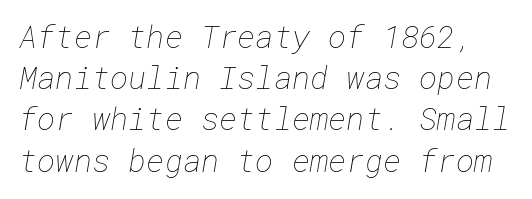
The passage shown is not underscored anywhere. Bold? No — there's no thickening of the strokes. Vertically, the passage feels balanced, rows spaced as you'd expect. Between one letter and the next there's only the usual sliver of space.
